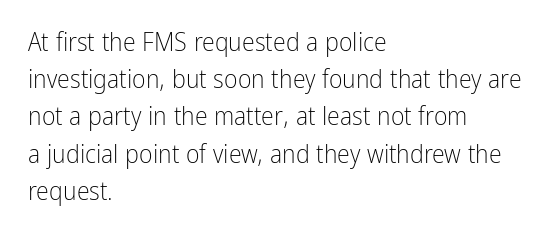
The image shows 26 px text type, upright; set left-aligned, normal line spacing (1.43x), normal letter spacing, not underlined.
